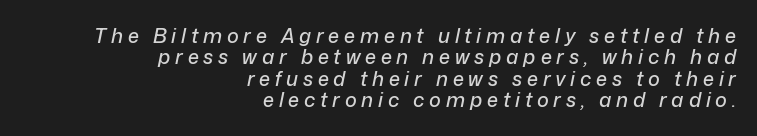
The image shows 20 px text type, italic (leaning right); set right-aligned, tight line spacing (1.07x), unusually wide letter spacing (+0.24 em), not underlined.
